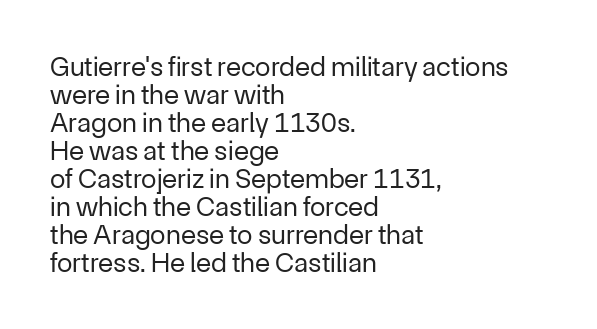
Each new line begins almost immediately beneath the previous one. Tracking here is standard; glyphs follow each other at the usual distance. Varying glyph widths throughout — classic text-font behaviour. No feet cap the strokes, marking this as sans-serif type. If you drew a line through each stem, it would be perfectly vertical.
